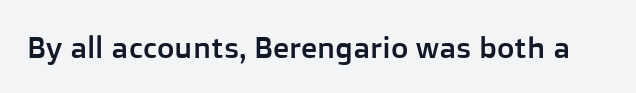
The image shows 30 px sans-serif type, upright; set normal letter spacing, not underlined; low stroke contrast and a medium x-height.
